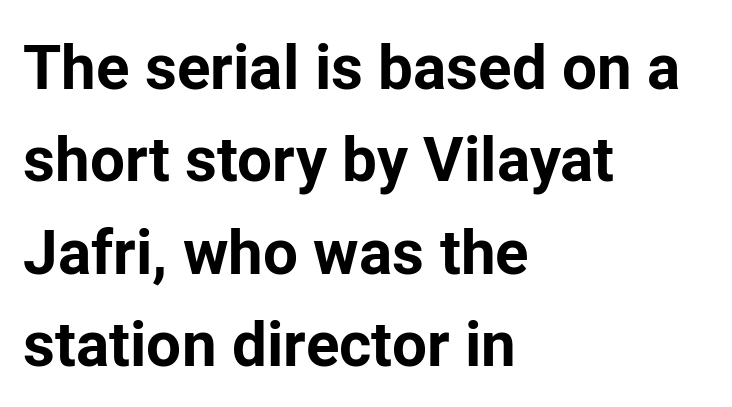
Q: Is the text bold? A: Yes.
Q: Is the text italic (slanted)? A: No, it is upright.
Q: Is the typeface a serif or a sans-serif typeface? A: Sans-serif.
Q: Is the text underlined? A: No.
Q: How is the paragraph aligned? A: Left-aligned.
Q: Is the spacing between letters normal or unusually wide? A: Normal.
Q: Is the spacing between lines tight, normal or loose? A: Normal.
Q: Width (condensed, normal, or wide)? A: Normal.
Q: Stroke contrast? A: Low.
Q: x-height? A: Medium.
Q: Monospaced? A: No.
